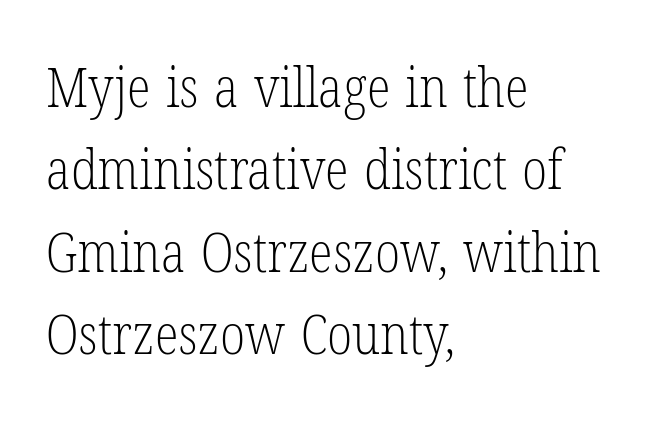
{"serif": "yes", "italic": "no", "bold": "no", "weight": "light", "width": "condensed", "stroke_contrast": "low", "x_height": "medium", "monospaced": "no", "underline": "no", "align": "left", "line_spacing": "normal", "line_spacing_ratio": 1.5, "letter_spacing": "normal", "letter_spacing_em": 0.0, "glyph_px": 55}
